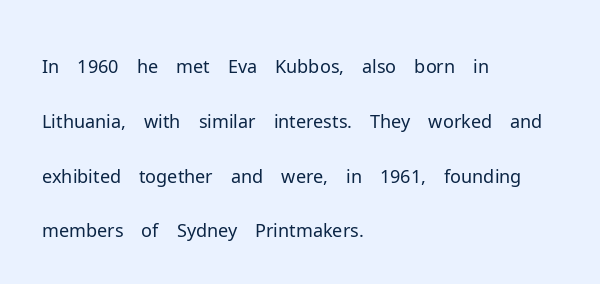
The face used here is proportionally spaced, like ordinary book or web type. Stem width sits at or under what a default text font uses. The passage is arranged the way most books set body copy — flush left. To sum up the face: it is a sans, with no serifs. Glance below the letters and you will spot only blank space. One glance says typical: line gaps are just what's usual.
